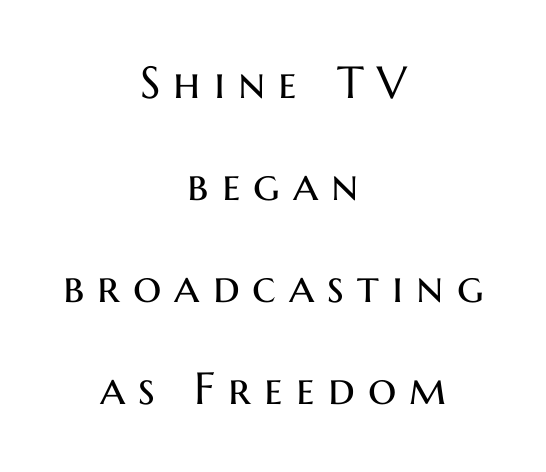
These glyphs show unthickened strokes, regular width or finer. No italicization has been applied; the sample stays upright. The paragraph has two soft edges and a firm central axis. These lines stand farther apart than default settings would place them. Tracking here is generous; glyphs stand well apart from one another. Look at the bottom of the vertical strokes: they stop flat, with no serifs.
